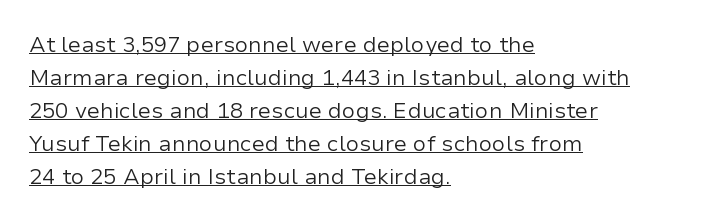
The image shows 22 px text type, upright; set left-aligned, normal line spacing (1.5x), normal letter spacing, underlined.
